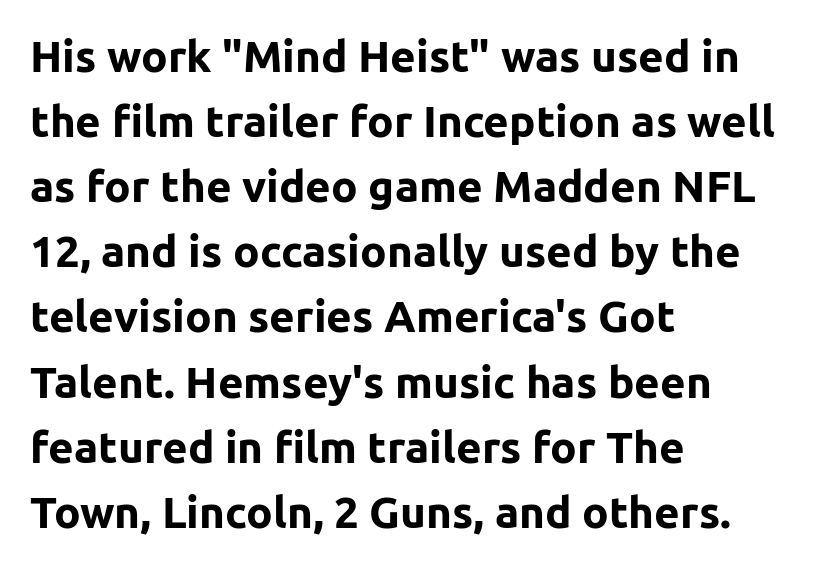
Does the leading feel generous? No, just average. The text was rendered using a sans face with plain stroke endings. This sample uses an upright cut, with every glyph sitting square on the baseline. Proportional: the letters do not fall into vertical columns.
